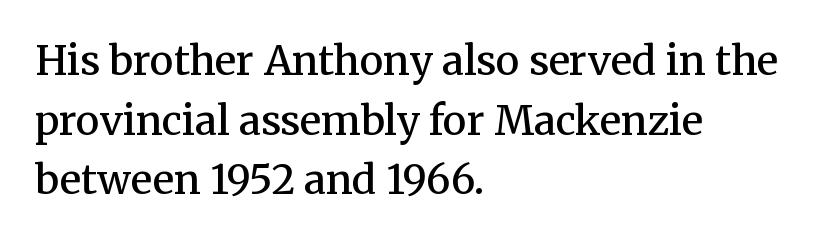
The paragraph shown leans on its left margin. Do the letters lean? They stand straight. A typesetter would call this zero additional tracking. What's the leading like? Ordinary, nothing unusual.
